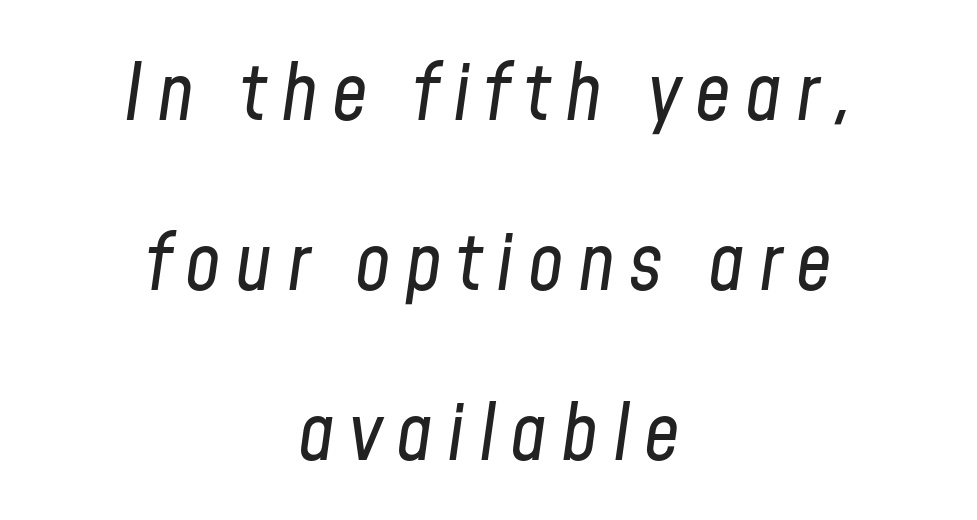
{"italic": "yes", "lean": "right", "slant_degrees": 8, "bold": "no", "weight": "regular", "width": "condensed", "stroke_contrast": "low", "x_height": "medium", "monospaced": "no", "underline": "no", "align": "center", "line_spacing": "loose", "line_spacing_ratio": 2.15, "glyph_px": 79}
